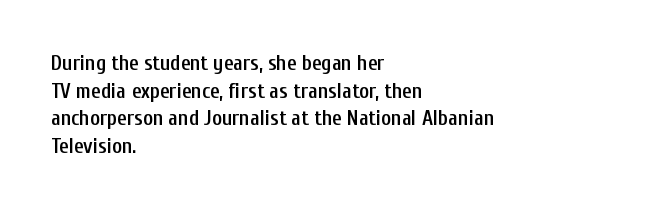
Q: Is the text bold? A: Semi-bold.
Q: Is the text italic (slanted)? A: No, it is upright.
Q: Is the text underlined? A: No.
Q: How is the paragraph aligned? A: Left-aligned.
Q: Is the spacing between letters normal or unusually wide? A: Normal.
Q: Is the spacing between lines tight, normal or loose? A: Normal.
